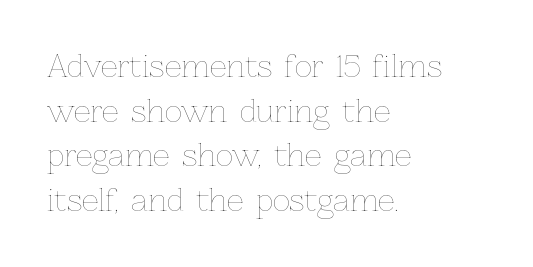
The image shows 30 px thin type, upright; set left-aligned, normal line spacing (1.49x), normal letter spacing, not underlined; low stroke contrast and a medium x-height.
